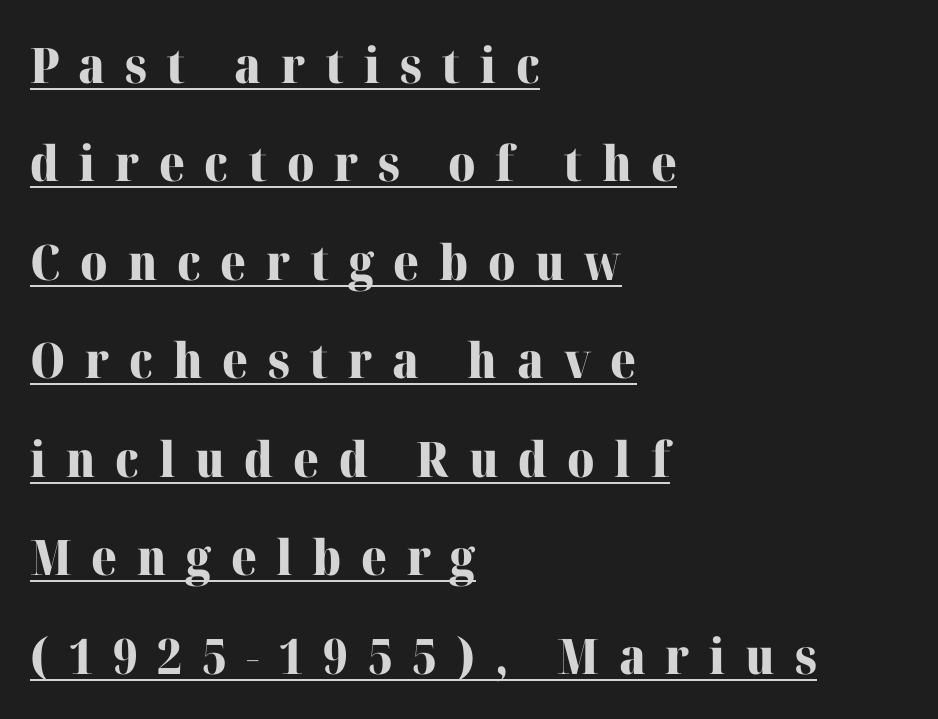
{"serif": "yes", "italic": "no", "bold": "yes", "weight": "heavy", "width": "normal", "stroke_contrast": "high", "x_height": "medium", "monospaced": "no", "underline": "yes", "align": "left", "line_spacing": "loose", "line_spacing_ratio": 2.01, "letter_spacing": "wide", "letter_spacing_em": 0.4, "glyph_px": 49}
